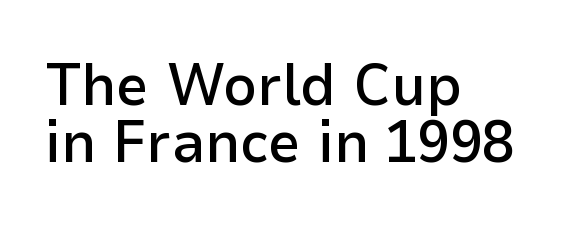
Alignment: flush left. Font category for this specimen: sans-serif. The letters are semibold — heavier than regular but short of a full bold. Posture: straight, roman, zero tilt. Successive baselines arrive quickly, one right under another.
